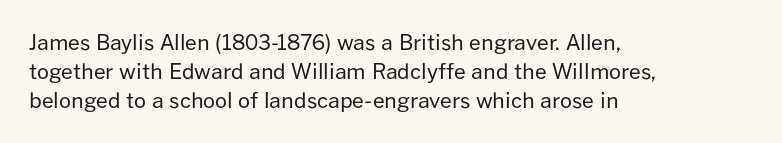
Tracking here is standard; glyphs follow each other at the usual distance. Heft: none added — not bold. These lines are set flush left with a ragged right edge. The letters stand straight up with perfectly vertical stems. Has an underline been added? It has not.
